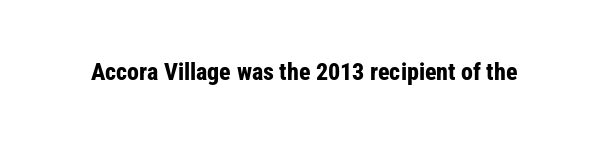
What stands out about the letter spacing? Nothing — it is the standard amount. Upright lettering throughout. Bold? Absolutely — the strokes are thick and heavy. The glyphs are unaccompanied by any horizontal stroke below them.
